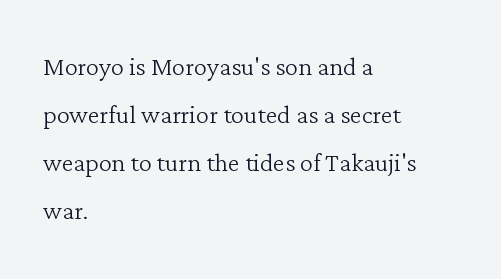
{"serif": "yes", "italic": "no", "bold": "no", "weight": "light", "width": "normal", "stroke_contrast": "low", "x_height": "medium", "monospaced": "no", "underline": "no", "align": "left", "line_spacing": "normal", "line_spacing_ratio": 1.45, "letter_spacing": "normal", "letter_spacing_em": 0.0, "glyph_px": 33}
